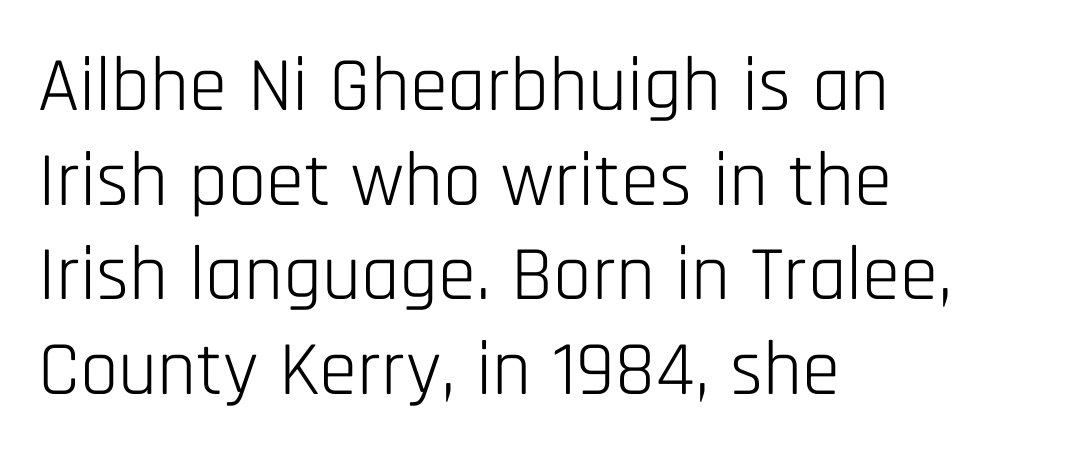
{"serif": "no", "italic": "no", "bold": "no", "weight": "light", "width": "condensed", "stroke_contrast": "low", "x_height": "large", "monospaced": "no", "underline": "no", "align": "left", "line_spacing_ratio": 1.23, "letter_spacing": "normal", "letter_spacing_em": 0.0, "glyph_px": 77}
